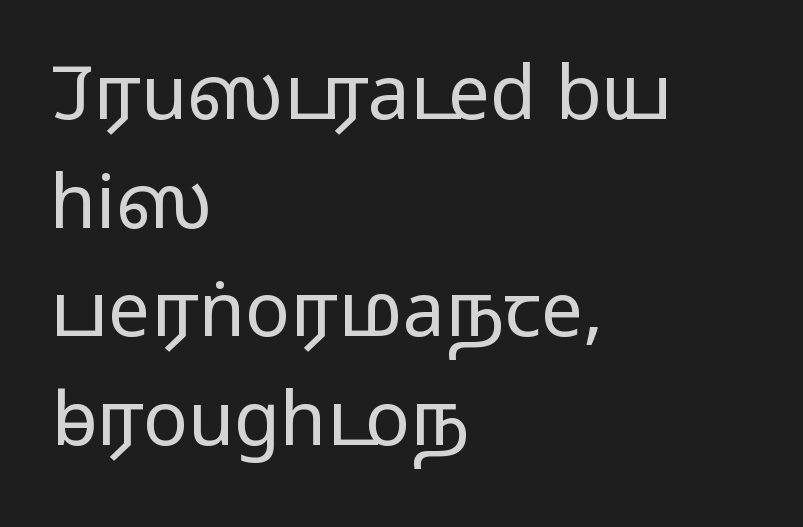
{"serif": "no", "italic": "no", "bold": "no", "weight": "regular", "width": "wide", "stroke_contrast": "low", "x_height": "medium", "monospaced": "no", "underline": "no", "align": "left", "line_spacing": "normal", "line_spacing_ratio": 1.45, "letter_spacing": "normal", "letter_spacing_em": 0.0, "glyph_px": 75}
